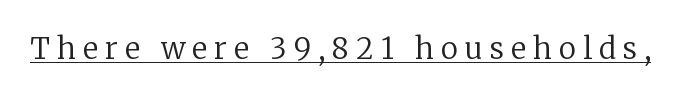
Q: Is the text bold? A: No.
Q: Is the text italic (slanted)? A: No, it is upright.
Q: Is the typeface a serif or a sans-serif typeface? A: Serif.
Q: Is the text underlined? A: Yes.
Q: Is the spacing between letters normal or unusually wide? A: Unusually wide.
Q: Width (condensed, normal, or wide)? A: Normal.
Q: Stroke contrast? A: Low.
Q: x-height? A: Medium.
Q: Monospaced? A: No.
